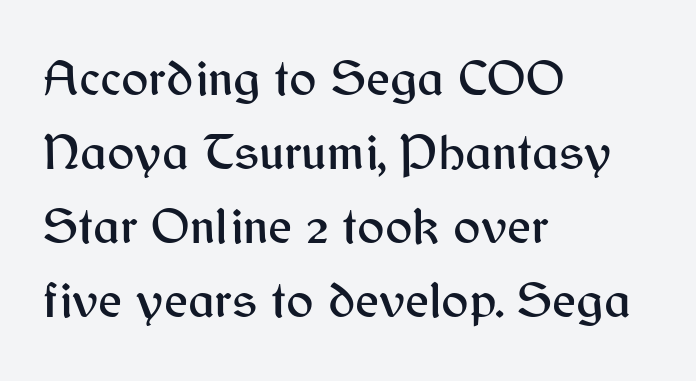
You can tell it's not italic because the verticals are truly vertical. The rendering uses a moderate line-height, typical for paragraphs. You can tell from the bare stems that sans-serif type was used. The glyphs are unaccompanied by any horizontal stroke below them. The rendering uses natural spacing where letterforms have individual widths.
